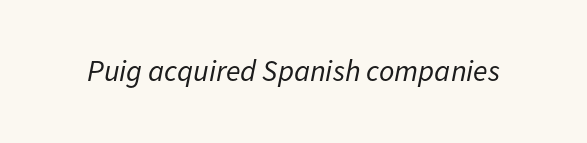
The image shows 30 px regular-weight type, italic (leaning right); set normal letter spacing, not underlined; low stroke contrast and a medium x-height.
